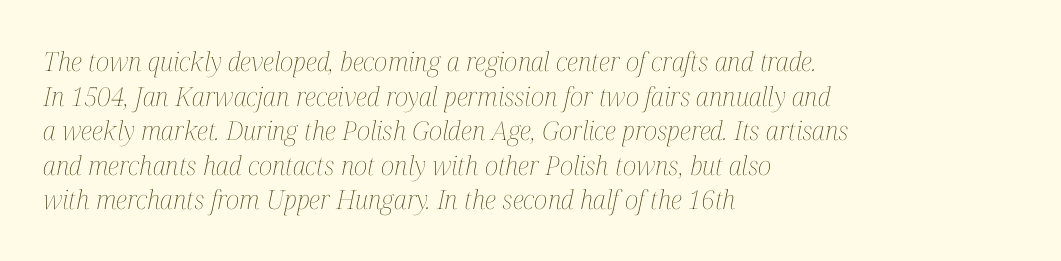
Q: Is the text bold? A: No.
Q: Is the text italic (slanted)? A: Yes, it leans right by about 12 degrees.
Q: Is the text underlined? A: No.
Q: How is the paragraph aligned? A: Left-aligned.
Q: Is the spacing between letters normal or unusually wide? A: Normal.
Q: Is the spacing between lines tight, normal or loose? A: Normal.
